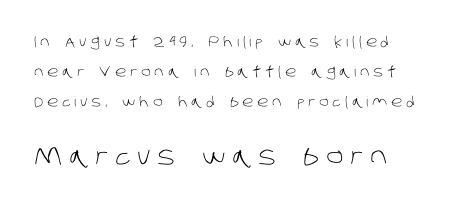
{"bold": "no", "underline": "no", "align": "left", "line_spacing": "loose", "line_spacing_ratio": 2.15, "letter_spacing": "wide", "letter_spacing_em": 0.28, "larger_block": "second", "size_ratio": 1.79, "glyph_px": 25}
